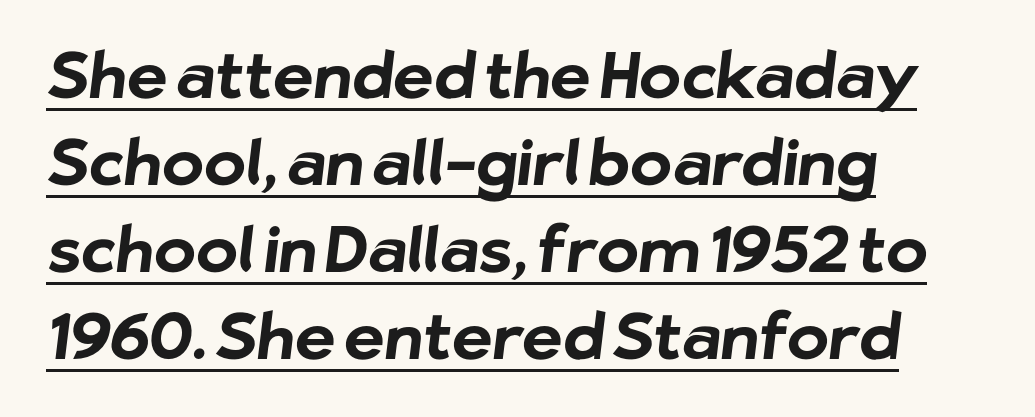
{"serif": "no", "bold": "yes", "weight": "bold", "width": "normal", "stroke_contrast": "low", "x_height": "medium", "monospaced": "no", "underline": "yes", "align": "left", "line_spacing": "normal", "line_spacing_ratio": 1.38, "letter_spacing": "normal", "letter_spacing_em": 0.0, "glyph_px": 63}
